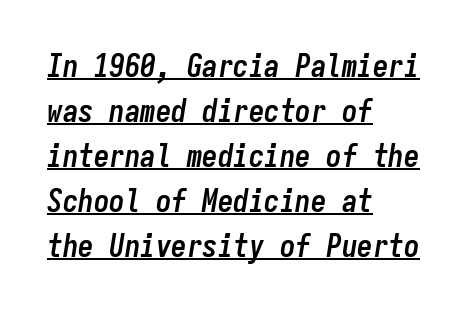
The image shows 31 px semibold, condensed type, italic (leaning right), monospaced; set left-aligned, normal line spacing (1.45x), normal letter spacing, underlined; low stroke contrast and a medium x-height.
